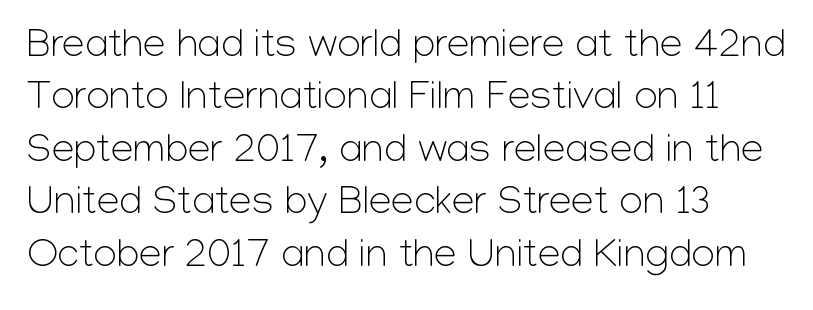
{"serif": "no", "italic": "no", "bold": "no", "weight": "light", "width": "normal", "stroke_contrast": "low", "x_height": "medium", "monospaced": "no", "underline": "no", "line_spacing": "normal", "line_spacing_ratio": 1.28, "letter_spacing": "normal", "letter_spacing_em": 0.0, "glyph_px": 41}
